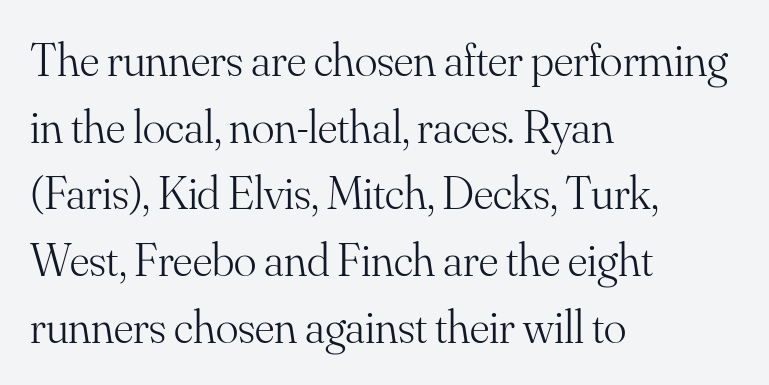
The typesetting does not lean heavy: it is not bold. The line-height multiplier appears to be the usual default. A typesetter would call this proportional, since set widths differ per character. The gaps between neighbouring characters are ordinary and unremarkable. Old-style or modern, the face here clearly has serifs. The string is rendered with underlining switched off.
